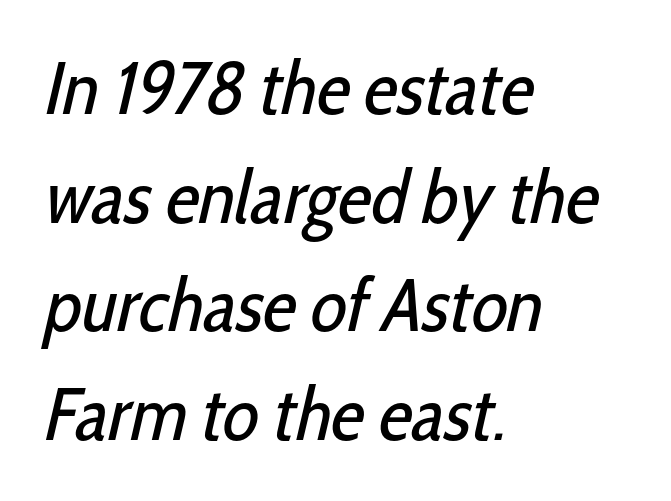
{"serif": "no", "bold": "no", "weight": "regular", "width": "condensed", "stroke_contrast": "low", "x_height": "medium", "monospaced": "no", "underline": "no", "align": "left", "line_spacing": "normal", "line_spacing_ratio": 1.45, "letter_spacing": "normal", "letter_spacing_em": 0.0, "glyph_px": 75}
